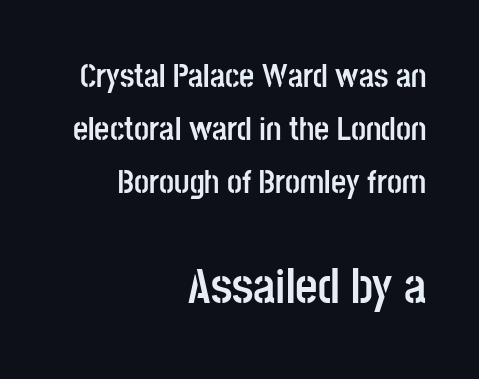
{"serif": "no", "italic": "no", "bold": "yes", "weight": "semibold", "width": "condensed", "stroke_contrast": "low", "x_height": "large", "monospaced": "no", "underline": "no", "align": "right", "line_spacing": "normal", "line_spacing_ratio": 1.61, "letter_spacing": "normal", "letter_spacing_em": 0.0, "larger_block": "second", "size_ratio": 1.48, "glyph_px": 49}
